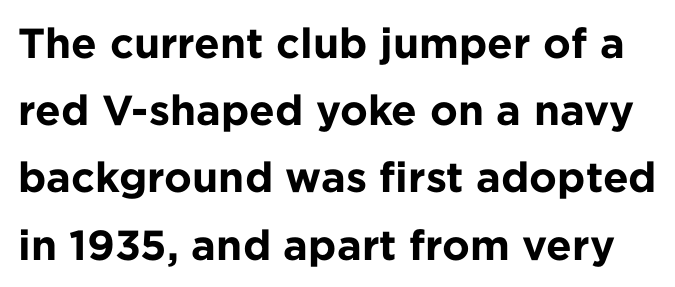
Q: Is the text bold? A: Yes.
Q: Is the text italic (slanted)? A: No, it is upright.
Q: Is the typeface a serif or a sans-serif typeface? A: Sans-serif.
Q: Is the text underlined? A: No.
Q: Is the spacing between letters normal or unusually wide? A: Normal.
Q: Is the spacing between lines tight, normal or loose? A: Normal.
Q: Width (condensed, normal, or wide)? A: Normal.
Q: Stroke contrast? A: Low.
Q: x-height? A: Medium.
Q: Monospaced? A: No.
